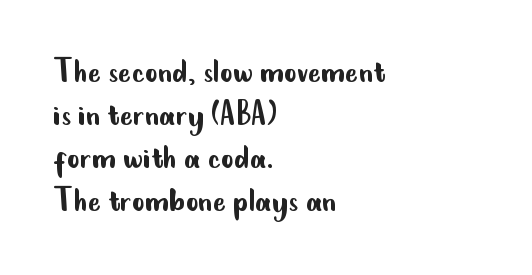
Q: Is the text bold? A: No.
Q: Is the text italic (slanted)? A: No, it is upright.
Q: Is the typeface a serif or a sans-serif typeface? A: Sans-serif.
Q: Is the text underlined? A: No.
Q: How is the paragraph aligned? A: Left-aligned.
Q: Is the spacing between letters normal or unusually wide? A: Normal.
Q: Is the spacing between lines tight, normal or loose? A: Tight.
Q: Width (condensed, normal, or wide)? A: Condensed.
Q: Stroke contrast? A: Low.
Q: x-height? A: Small.
Q: Monospaced? A: No.
